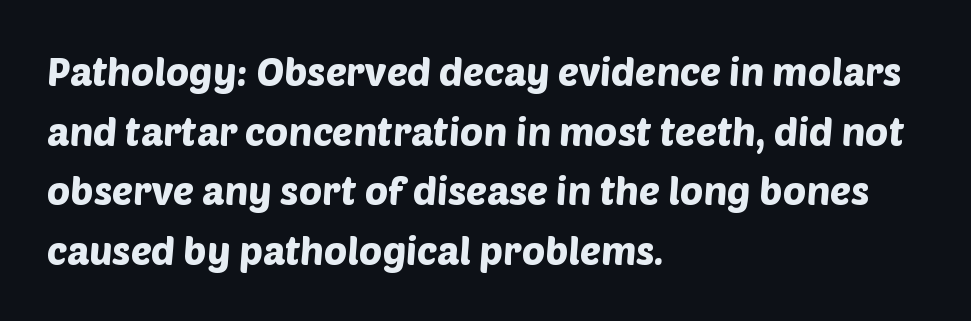
The image shows 39 px sans-serif type; set left-aligned, normal line spacing (1.53x), normal letter spacing, not underlined; low stroke contrast and a large x-height.
